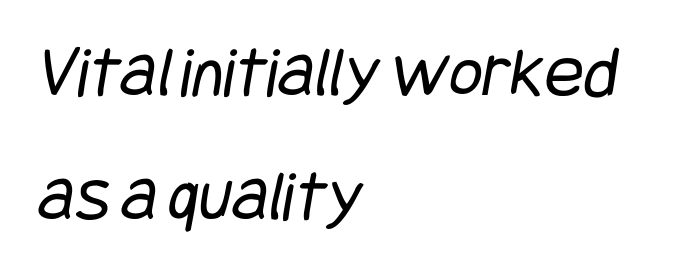
Q: Is the text bold? A: No.
Q: Is the typeface a serif or a sans-serif typeface? A: Sans-serif.
Q: Is the text underlined? A: No.
Q: How is the paragraph aligned? A: Left-aligned.
Q: Is the spacing between letters normal or unusually wide? A: Normal.
Q: Is the spacing between lines tight, normal or loose? A: Normal.
Q: Width (condensed, normal, or wide)? A: Condensed.
Q: Stroke contrast? A: Low.
Q: x-height? A: Large.
